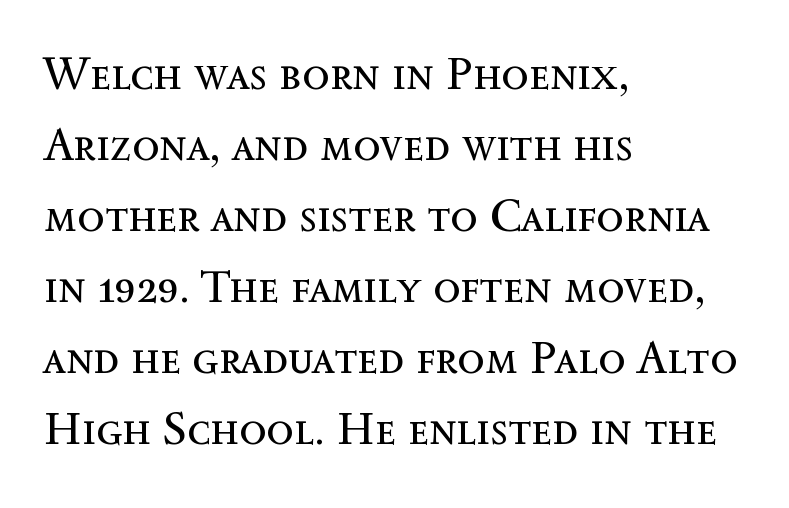
Q: Is the text bold? A: No.
Q: Is the text italic (slanted)? A: No, it is upright.
Q: Is the text underlined? A: No.
Q: How is the paragraph aligned? A: Left-aligned.
Q: Is the spacing between letters normal or unusually wide? A: Normal.
Q: Is the spacing between lines tight, normal or loose? A: Normal.
Q: Width (condensed, normal, or wide)? A: Normal.
Q: x-height? A: Medium.
Q: Monospaced? A: No.
